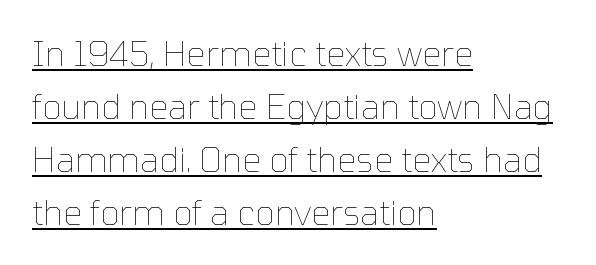
Q: Is the text bold? A: No.
Q: Is the text italic (slanted)? A: No, it is upright.
Q: Is the text underlined? A: Yes.
Q: How is the paragraph aligned? A: Left-aligned.
Q: Is the spacing between letters normal or unusually wide? A: Normal.
Q: Is the spacing between lines tight, normal or loose? A: Normal.
Q: Width (condensed, normal, or wide)? A: Normal.
Q: Stroke contrast? A: Low.
Q: x-height? A: Medium.
Q: Monospaced? A: No.
